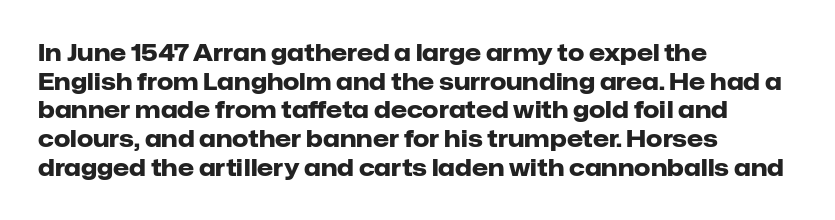
The image shows 23 px bold type, upright; set left-aligned, normal line spacing (1.25x), normal letter spacing, not underlined.
